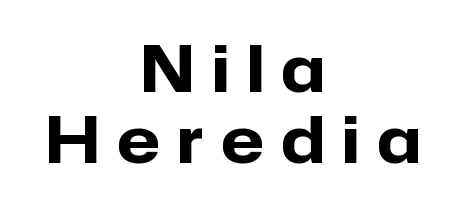
Q: Is the text bold? A: Yes.
Q: Is the text italic (slanted)? A: No, it is upright.
Q: Is the typeface a serif or a sans-serif typeface? A: Sans-serif.
Q: Is the text underlined? A: No.
Q: How is the paragraph aligned? A: Centered.
Q: Is the spacing between letters normal or unusually wide? A: Unusually wide.
Q: Is the spacing between lines tight, normal or loose? A: Tight.
Q: Width (condensed, normal, or wide)? A: Normal.
Q: Stroke contrast? A: Low.
Q: x-height? A: Medium.
Q: Monospaced? A: No.
